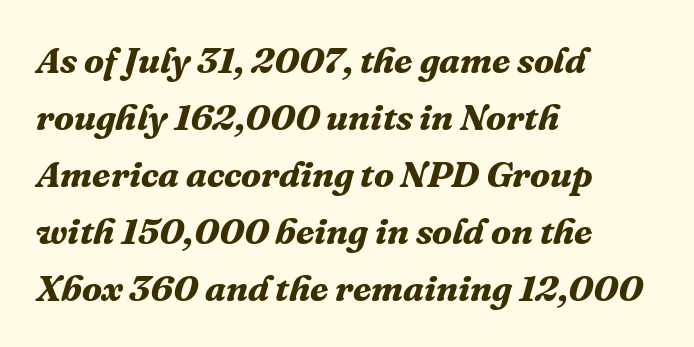
The image shows 37 px bold serif type, italic (leaning right); set left-aligned, normal line spacing (1.54x), normal letter spacing, not underlined; medium stroke contrast and a medium x-height.
